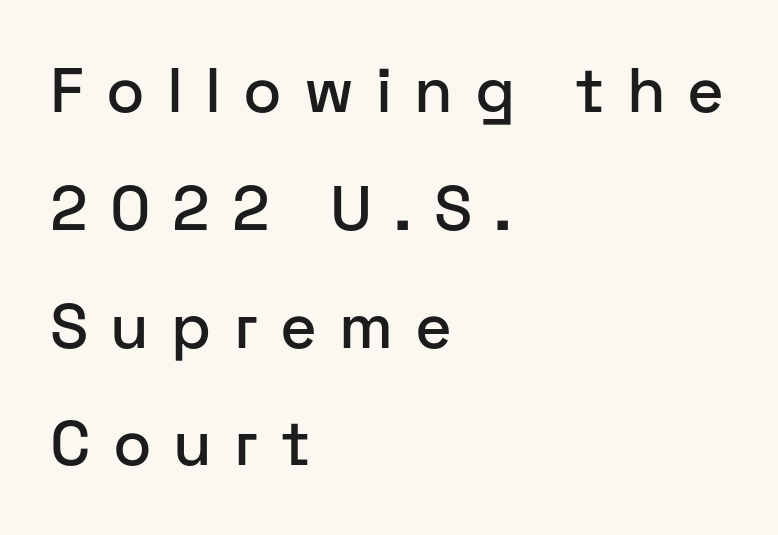
{"serif": "no", "italic": "no", "width": "normal", "stroke_contrast": "low", "x_height": "medium", "monospaced": "no", "underline": "no", "align": "left", "line_spacing_ratio": 1.87, "letter_spacing": "wide", "letter_spacing_em": 0.35, "glyph_px": 63}
